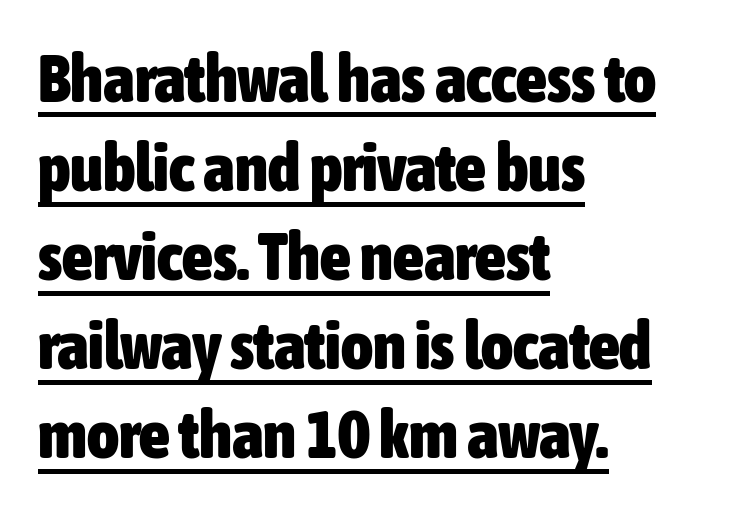
Q: Is the text bold? A: Yes.
Q: Is the text italic (slanted)? A: No, it is upright.
Q: Is the typeface a serif or a sans-serif typeface? A: Sans-serif.
Q: Is the text underlined? A: Yes.
Q: How is the paragraph aligned? A: Left-aligned.
Q: Is the spacing between letters normal or unusually wide? A: Normal.
Q: Is the spacing between lines tight, normal or loose? A: Normal.
Q: Width (condensed, normal, or wide)? A: Condensed.
Q: Stroke contrast? A: Low.
Q: x-height? A: Medium.
Q: Monospaced? A: No.
